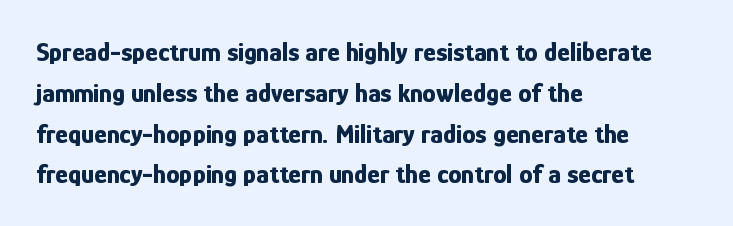
The image shows 27 px bold type, upright; set left-aligned, normal line spacing (1.51x), normal letter spacing, not underlined.
